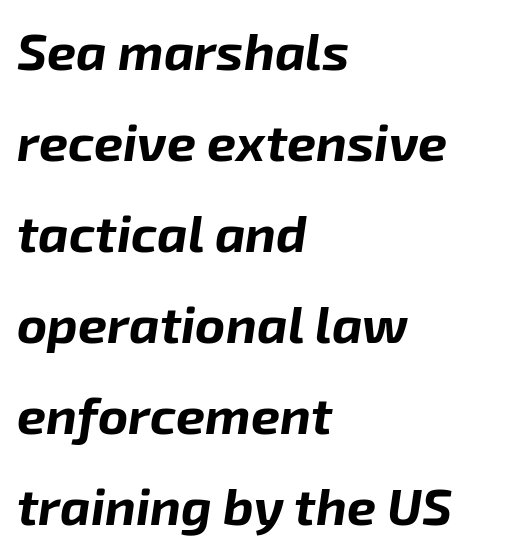
{"italic": "yes", "lean": "right", "slant_degrees": 8, "bold": "yes", "weight": "bold", "width": "normal", "stroke_contrast": "low", "x_height": "medium", "monospaced": "no", "underline": "no", "align": "left", "line_spacing_ratio": 1.75, "letter_spacing": "normal", "letter_spacing_em": 0.0, "glyph_px": 52}
